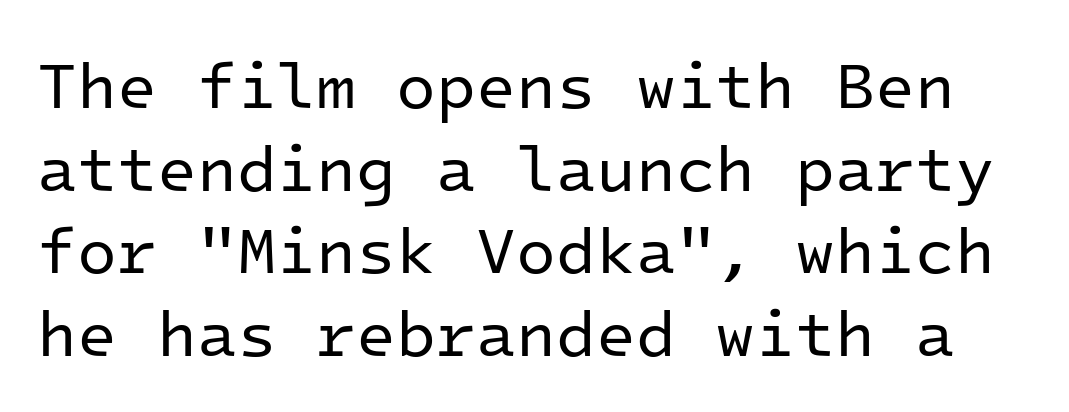
The image shows 65 px regular-weight sans-serif type, upright, monospaced; set normal line spacing (1.27x), normal letter spacing, not underlined; low stroke contrast and a medium x-height.
